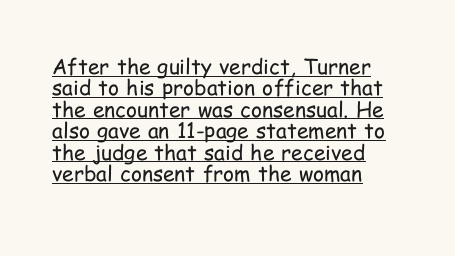
Q: Is the text bold? A: No.
Q: Is the text italic (slanted)? A: No, it is upright.
Q: Is the text underlined? A: Yes.
Q: How is the paragraph aligned? A: Left-aligned.
Q: Is the spacing between letters normal or unusually wide? A: Normal.
Q: Is the spacing between lines tight, normal or loose? A: Tight.
